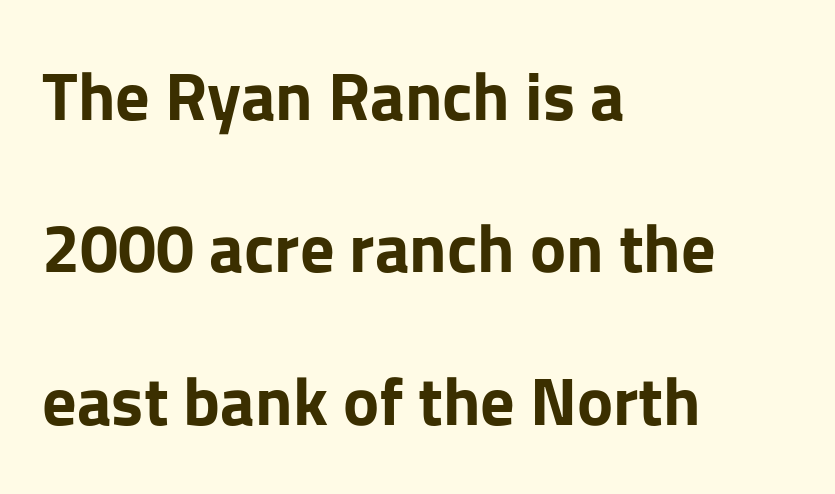
Q: Is the text bold? A: Yes.
Q: Is the text italic (slanted)? A: No, it is upright.
Q: Is the typeface a serif or a sans-serif typeface? A: Sans-serif.
Q: Is the text underlined? A: No.
Q: How is the paragraph aligned? A: Left-aligned.
Q: Is the spacing between letters normal or unusually wide? A: Normal.
Q: Is the spacing between lines tight, normal or loose? A: Loose.
Q: Width (condensed, normal, or wide)? A: Normal.
Q: Stroke contrast? A: Low.
Q: x-height? A: Medium.
Q: Monospaced? A: No.
